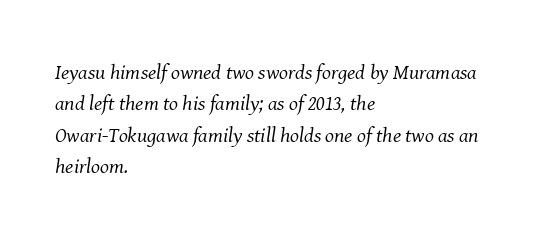
The image shows 21 px text type, italic (leaning right); set left-aligned, normal line spacing (1.5x), normal letter spacing, not underlined.
